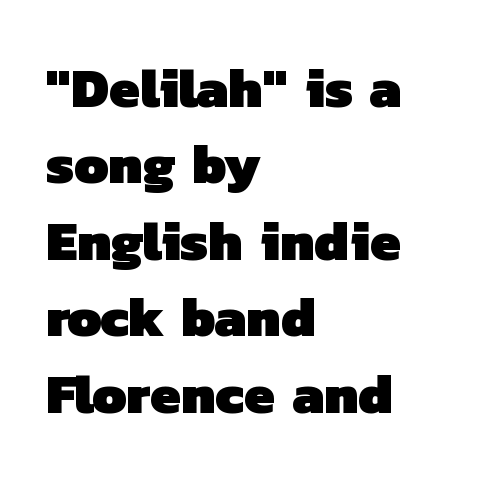
{"serif": "no", "bold": "yes", "weight": "heavy", "width": "normal", "stroke_contrast": "low", "x_height": "medium", "monospaced": "no", "underline": "no", "align": "left", "line_spacing": "normal", "line_spacing_ratio": 1.39, "letter_spacing": "normal", "letter_spacing_em": 0.0, "glyph_px": 55}
